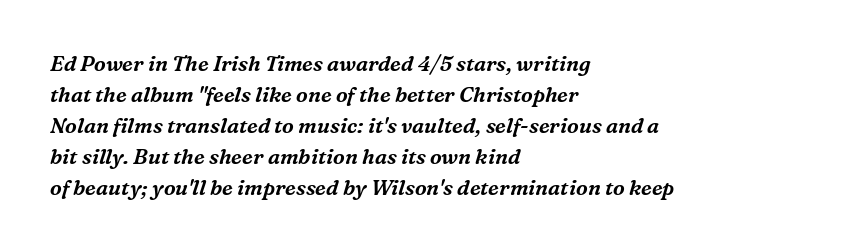
The image shows 21 px text type, italic (leaning right); set left-aligned, normal line spacing (1.48x), normal letter spacing, not underlined.
